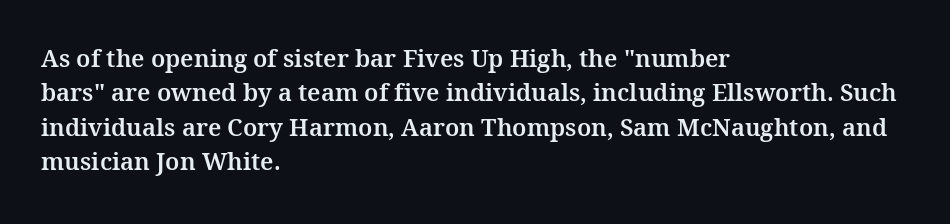
The rows are spaced the way most documents space them. Italic: no, the glyphs are upright roman. Reading down the block, your eye returns to a fixed left position each line. The words here are not underlined. Nothing unusual about the tracking: characters are spaced as the font intends.
